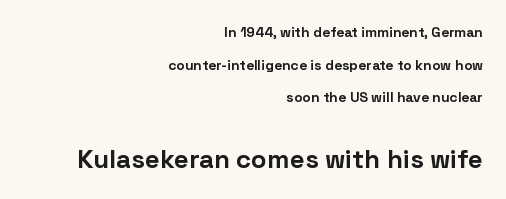
The block sitting lower on the canvas is the one with enlarged characters. Has an underline been added? It has not. The glyphs have the mass of a bold cut. Every row of glyphs terminates at an identical x-position on the right. This is the regular roman posture of the typeface.
